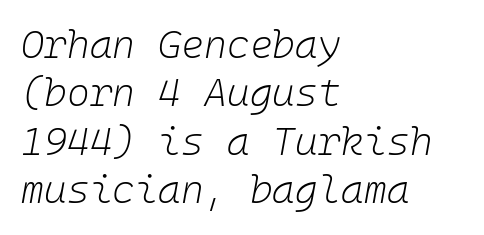
Caption: standard tracking, unaltered. Letters rest on an invisible, unmarked baseline. Tall strokes in this sample are angled rather than plumb. Is the type heavy? It reads as light-to-regular instead. Reading down the block, your eye returns to a fixed left position each line.
